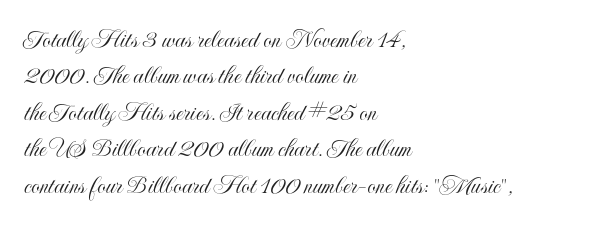
Q: Is the text italic (slanted)? A: Yes.
Q: Is the text underlined? A: No.
Q: How is the paragraph aligned? A: Left-aligned.
Q: Is the spacing between letters normal or unusually wide? A: Normal.
Q: Is the spacing between lines tight, normal or loose? A: Normal.
